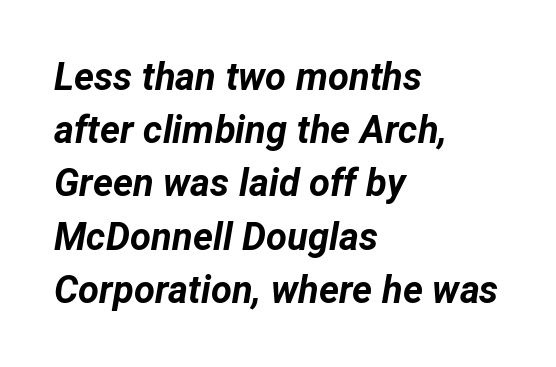
{"italic": "yes", "lean": "right", "slant_degrees": 12, "bold": "yes", "weight": "bold", "width": "normal", "stroke_contrast": "low", "x_height": "medium", "monospaced": "no", "underline": "no", "align": "left", "line_spacing": "normal", "line_spacing_ratio": 1.4, "letter_spacing": "normal", "letter_spacing_em": 0.0, "glyph_px": 38}
